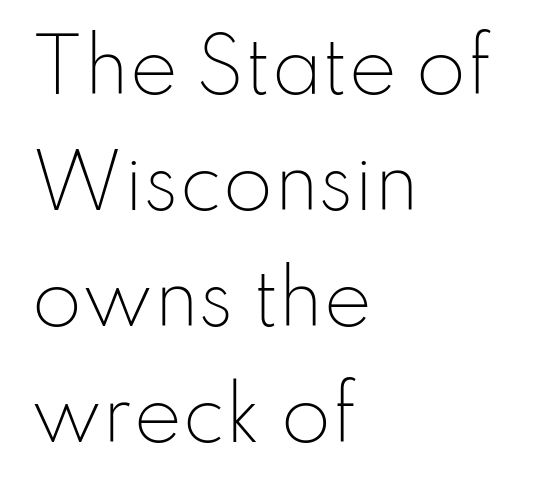
The image shows 73 px light sans-serif type, upright; set left-aligned, normal line spacing (1.59x), normal letter spacing, not underlined; low stroke contrast and a small x-height.
